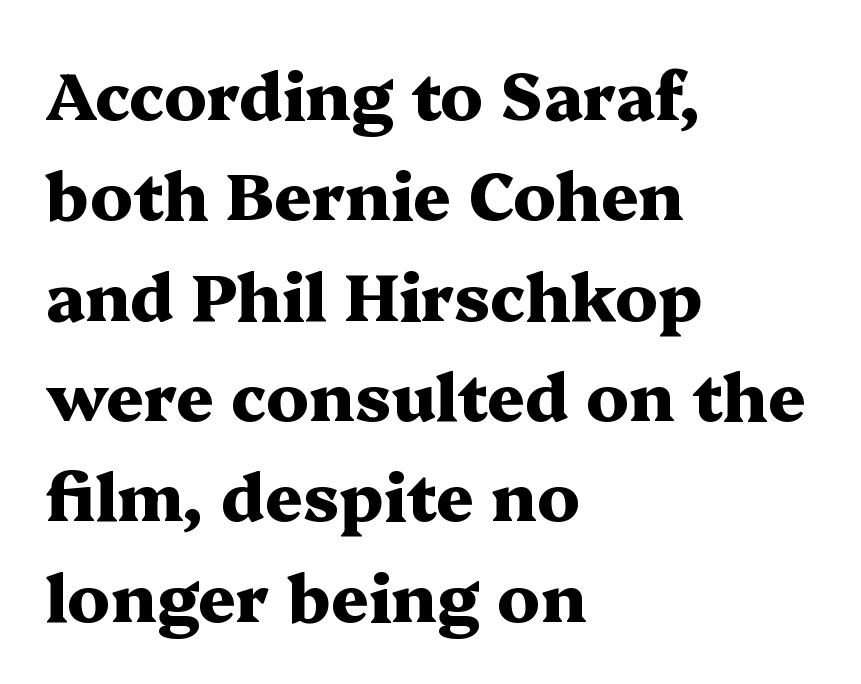
This is serif lettering, the kind often seen in printed books. Compared with a centered layout, this one pins lines to the left instead. The strokes are fattened all the way to bold. Words appear dense and cohesive because spacing is normal. Quick note: underline off. Characters remain perfectly vertical along every line.
